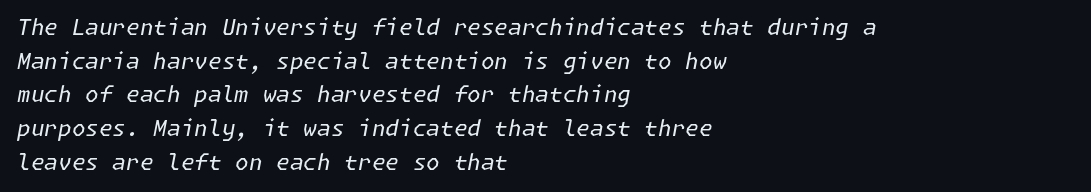
The image shows 22 px text type, italic (leaning right); set left-aligned, normal line spacing (1.53x), normal letter spacing, not underlined.
